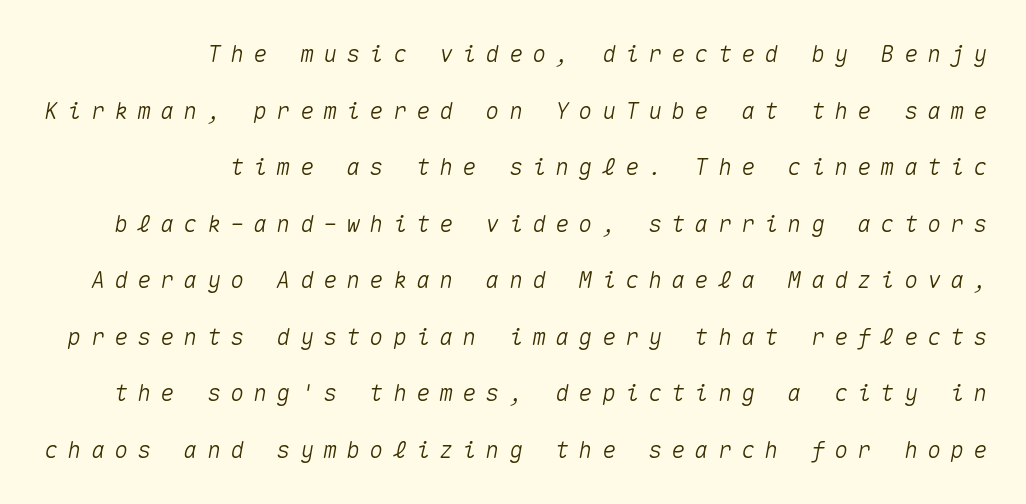
A bare baseline throughout the passage. The passage shown has open, widely tracked lettering throughout. The block of text is sparse from top to bottom, with ample space between rows. Does the lettering tilt? It does — this is italic.
